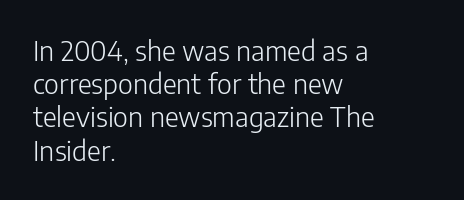
Q: Is the text bold? A: No.
Q: Is the text italic (slanted)? A: No, it is upright.
Q: Is the text underlined? A: No.
Q: How is the paragraph aligned? A: Left-aligned.
Q: Is the spacing between letters normal or unusually wide? A: Normal.
